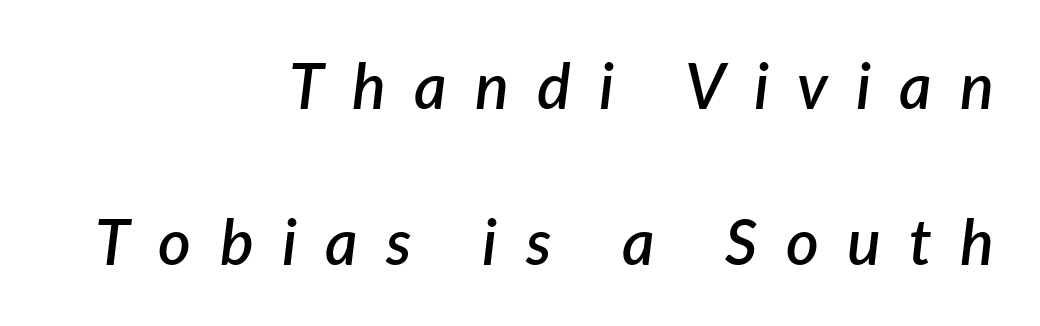
Letters rest on an invisible, unmarked baseline. Reading down the block, your eye finds every line finishing at a fixed right position. Successive baselines arrive slowly, with a big drop between each. Style check: oblique. You could only call the tracking loose — the letters float apart. The face used here is a semibold: visibly heavier than regular, lighter than bold.
